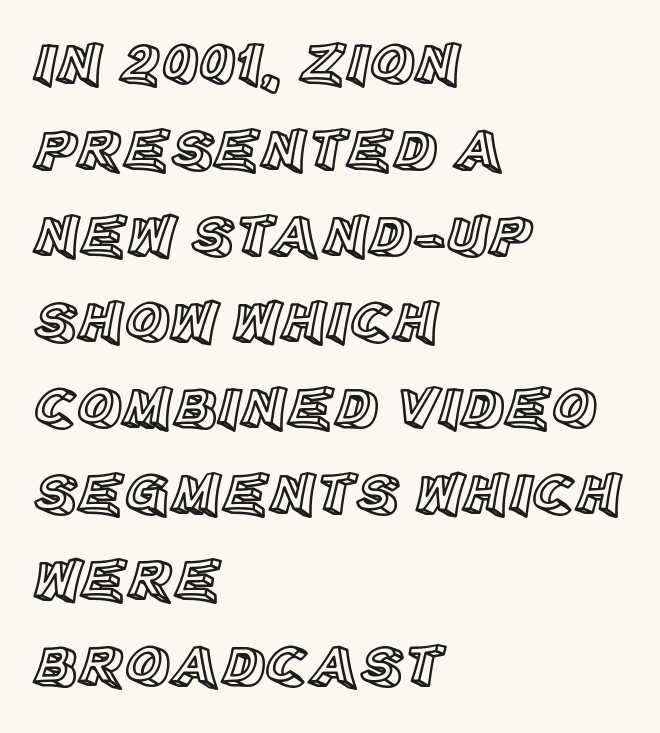
Descenders are the only things crossing below the line. Visually the block forms a straight wall on the left and a jagged coastline on the right. One glance says typical: line gaps are just what's usual. The line texture is even and compact thanks to regular tracking.
